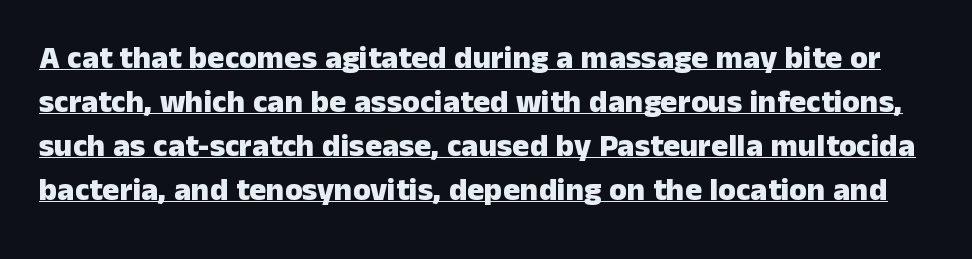
Compared with undecorated copy, this sample adds a rule below the words. Characters follow at the spacing the type designer built in. Spacing verdict: proportional, widths tailored to each character. Compared with an ordinary text face, these strokes are far heavier — a full bold.
